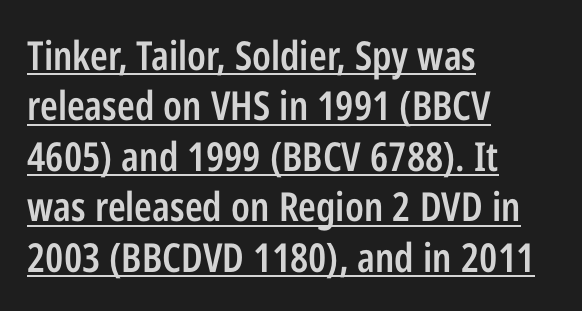
{"serif": "no", "italic": "no", "bold": "semi", "weight": "semibold", "width": "condensed", "stroke_contrast": "low", "x_height": "medium", "monospaced": "no", "underline": "yes", "align": "left", "line_spacing": "normal", "line_spacing_ratio": 1.26, "letter_spacing": "normal", "letter_spacing_em": 0.0, "glyph_px": 40}
